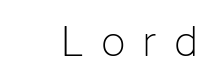
{"serif": "no", "italic": "no", "bold": "no", "weight": "light", "width": "normal", "stroke_contrast": "low", "x_height": "medium", "monospaced": "no", "underline": "no", "letter_spacing": "wide", "letter_spacing_em": 0.41, "glyph_px": 41}
